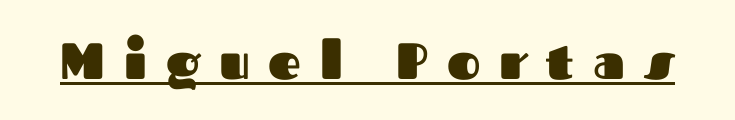
Q: Is the text bold? A: Yes.
Q: Is the text italic (slanted)? A: No, it is upright.
Q: Is the typeface a serif or a sans-serif typeface? A: Sans-serif.
Q: Is the text underlined? A: Yes.
Q: Is the spacing between letters normal or unusually wide? A: Unusually wide.
Q: Width (condensed, normal, or wide)? A: Normal.
Q: Stroke contrast? A: Medium.
Q: x-height? A: Medium.
Q: Monospaced? A: No.
